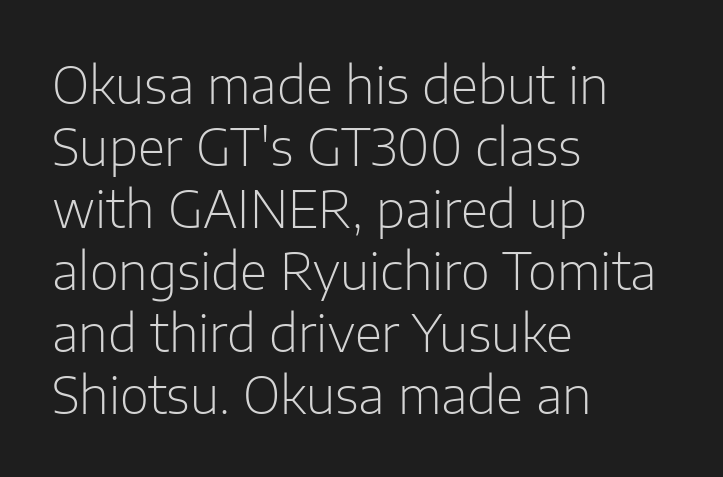
The strokes carry an ordinary text weight at most. Nobody touched the tracking dial on this one. Notice how the passage keeps a crisp vertical edge on the left only. The characters display no serif detailing; their extremities are plain. Check under the words: just untouched page.
